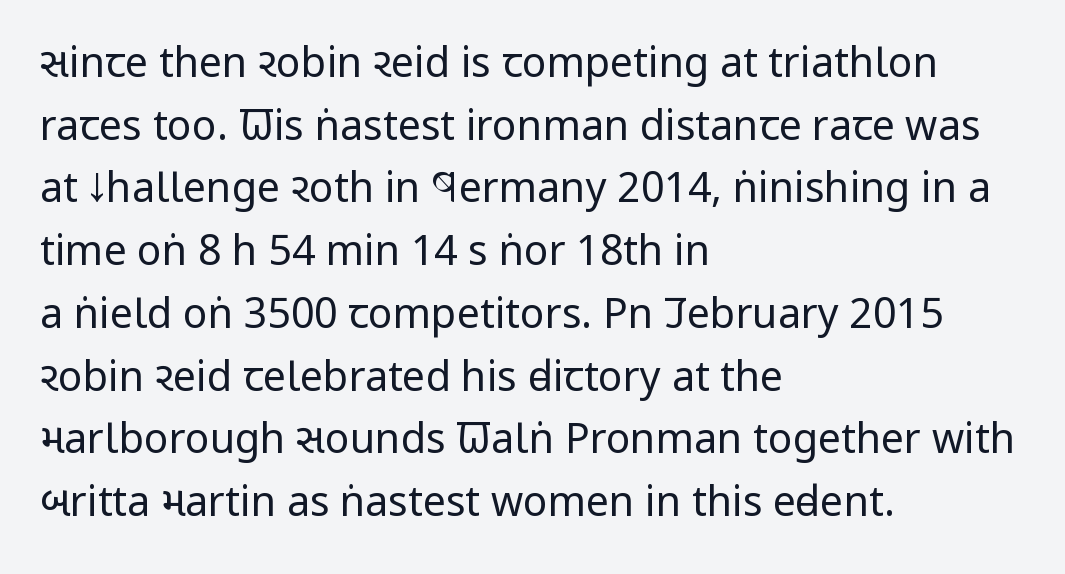
The image shows 41 px regular-weight, condensed sans-serif type, upright; set left-aligned, normal line spacing (1.53x), normal letter spacing, not underlined; low stroke contrast and a large x-height.
